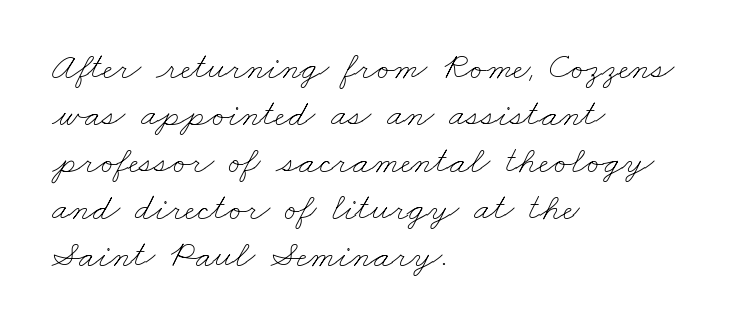
The image shows 38 px thin, wide type; set left-aligned, line spacing 1.24x, normal letter spacing, not underlined; low stroke contrast and a small x-height.
